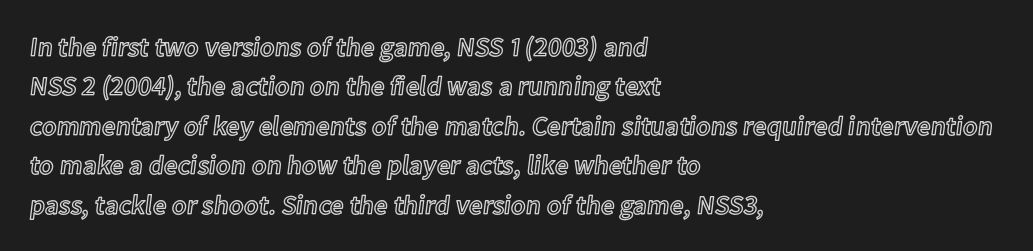
Q: Is the text italic (slanted)? A: Yes.
Q: Is the text underlined? A: No.
Q: How is the paragraph aligned? A: Left-aligned.
Q: Is the spacing between letters normal or unusually wide? A: Normal.
Q: Is the spacing between lines tight, normal or loose? A: Normal.
